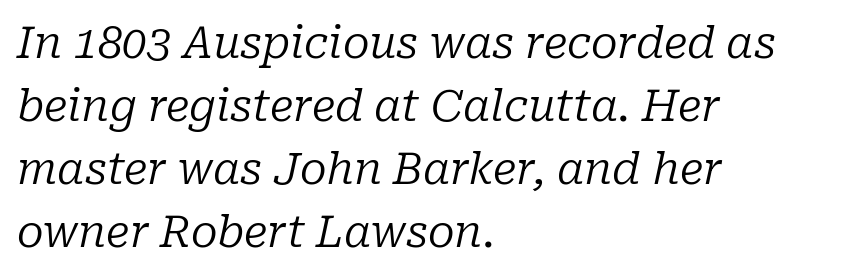
The image shows 44 px regular-weight serif type, italic (leaning right); set left-aligned, normal line spacing (1.43x), normal letter spacing, not underlined; low stroke contrast and a medium x-height.
